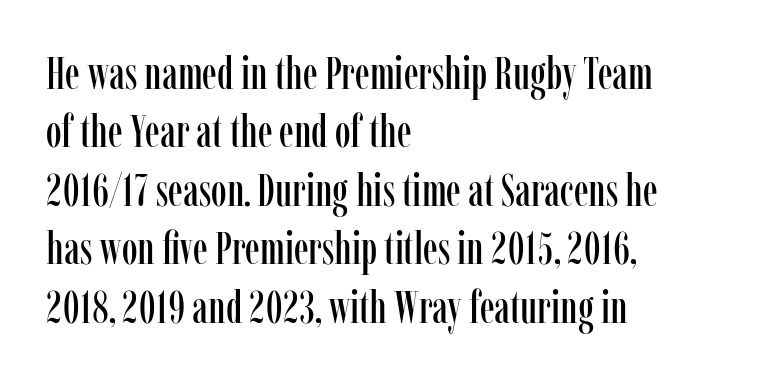
{"serif": "yes", "italic": "no", "width": "condensed", "stroke_contrast": "low", "x_height": "medium", "monospaced": "no", "underline": "no", "align": "left", "line_spacing": "normal", "line_spacing_ratio": 1.3, "letter_spacing": "normal", "letter_spacing_em": 0.0, "glyph_px": 45}
